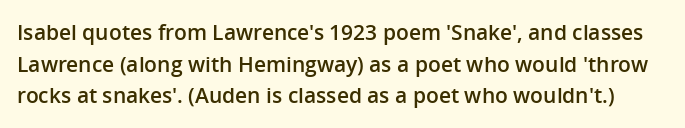
Q: Is the text bold? A: Semi-bold.
Q: Is the text italic (slanted)? A: No, it is upright.
Q: Is the text underlined? A: No.
Q: Is the spacing between letters normal or unusually wide? A: Normal.
Q: Is the spacing between lines tight, normal or loose? A: Normal.
